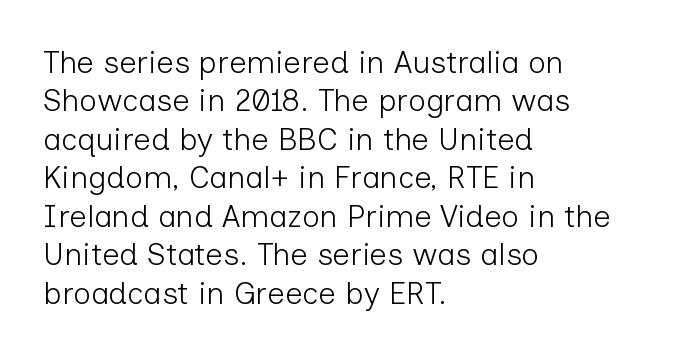
Q: Is the text bold? A: No.
Q: Is the text italic (slanted)? A: No, it is upright.
Q: Is the typeface a serif or a sans-serif typeface? A: Sans-serif.
Q: Is the text underlined? A: No.
Q: How is the paragraph aligned? A: Left-aligned.
Q: Is the spacing between letters normal or unusually wide? A: Normal.
Q: Width (condensed, normal, or wide)? A: Normal.
Q: Stroke contrast? A: Low.
Q: x-height? A: Medium.
Q: Monospaced? A: No.
